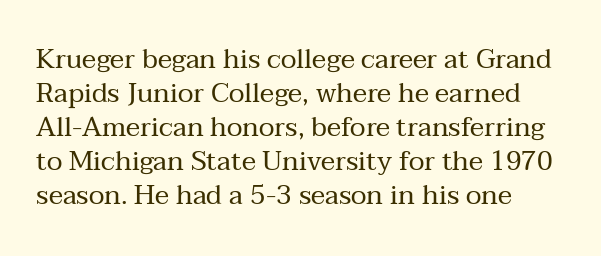
Vertically, the passage feels balanced, rows spaced as you'd expect. The strip under each line holds only bare page. Weight: in the light-to-regular range. Glyph-to-glyph distance matches everyday printed text.
